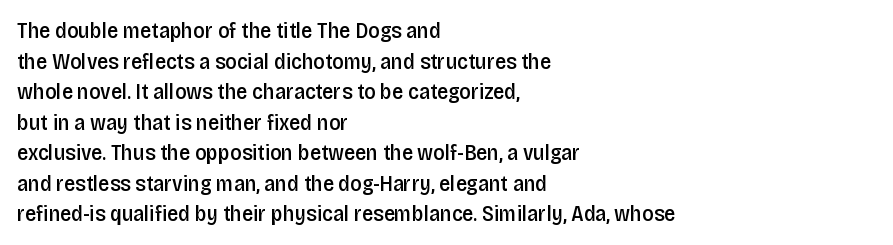
Q: Is the text bold? A: Semi-bold.
Q: Is the text italic (slanted)? A: No, it is upright.
Q: Is the text underlined? A: No.
Q: How is the paragraph aligned? A: Left-aligned.
Q: Is the spacing between letters normal or unusually wide? A: Normal.
Q: Is the spacing between lines tight, normal or loose? A: Normal.
